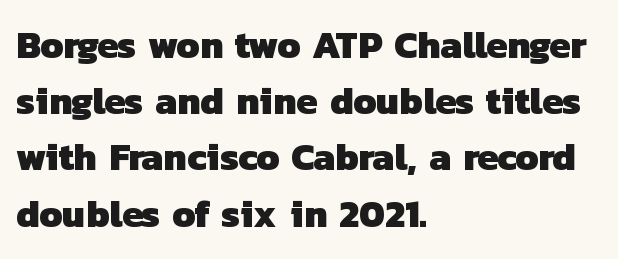
Each letter's strokes conclude bluntly, with no projecting serifs. Does extra space separate the letters? No, they use regular spacing. A typesetter would call this proportional, since set widths differ per character. All the whitespace from short lines collects on the right. Successive baselines arrive at the customary interval. The glyphs have the mass of a bold cut.
